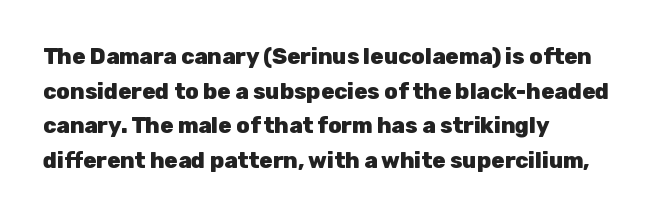
{"italic": "no", "bold": "yes", "underline": "no", "align": "left", "line_spacing": "normal", "line_spacing_ratio": 1.57, "letter_spacing": "normal", "letter_spacing_em": 0.0, "glyph_px": 22}
